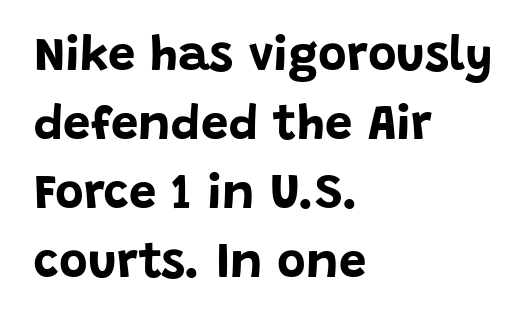
Underlining? Definitely not there. The specimen reads as upright at a glance. Font category for this specimen: sans-serif. Note the varied advance widths — an 'i' is clearly narrower than an 'm'. The space between consecutive lines is moderate.
